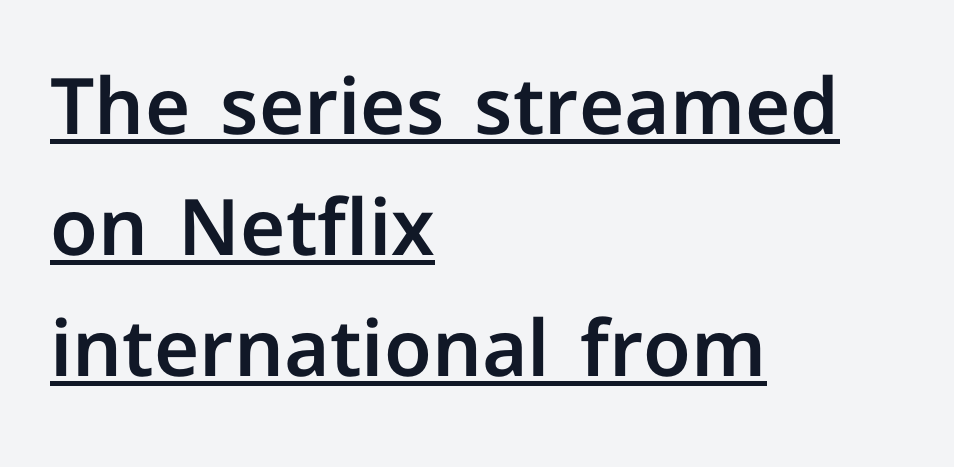
The image shows 78 px sans-serif type, upright; set left-aligned, normal line spacing (1.55x), normal letter spacing, underlined; low stroke contrast and a medium x-height.
